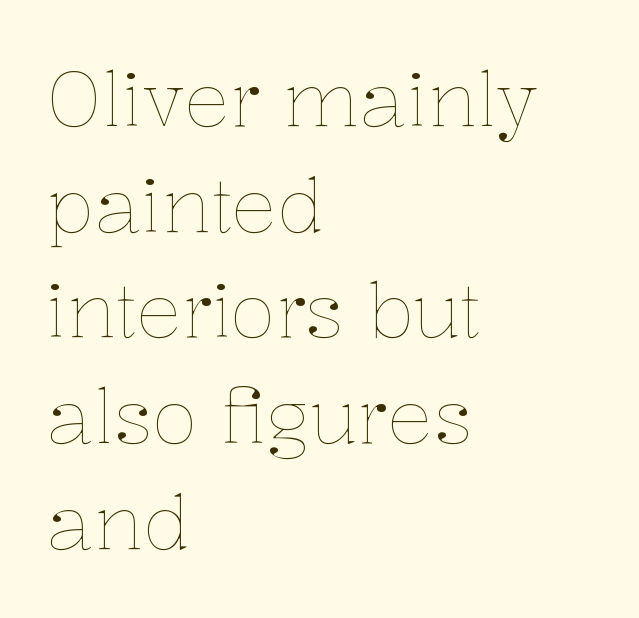
{"italic": "no", "bold": "no", "weight": "thin", "width": "normal", "stroke_contrast": "low", "x_height": "medium", "monospaced": "no", "underline": "no", "align": "left", "line_spacing": "normal", "line_spacing_ratio": 1.39, "letter_spacing": "normal", "letter_spacing_em": 0.0, "glyph_px": 76}
